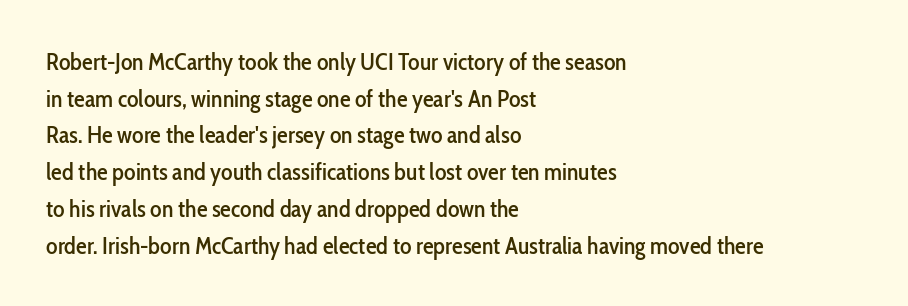
{"italic": "no", "underline": "no", "align": "left", "line_spacing": "normal", "line_spacing_ratio": 1.53, "letter_spacing": "normal", "letter_spacing_em": 0.0, "glyph_px": 24}
